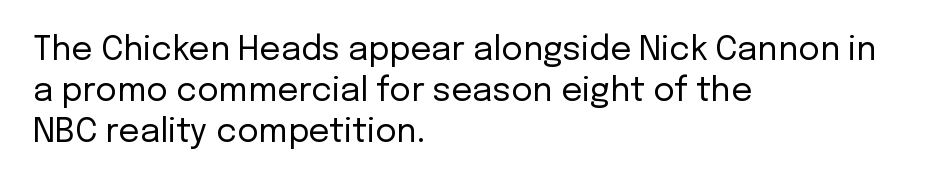
{"serif": "no", "italic": "no", "bold": "no", "weight": "regular", "width": "normal", "stroke_contrast": "low", "x_height": "medium", "monospaced": "no", "underline": "no", "align": "left", "line_spacing_ratio": 1.24, "letter_spacing": "normal", "letter_spacing_em": 0.0, "glyph_px": 33}
